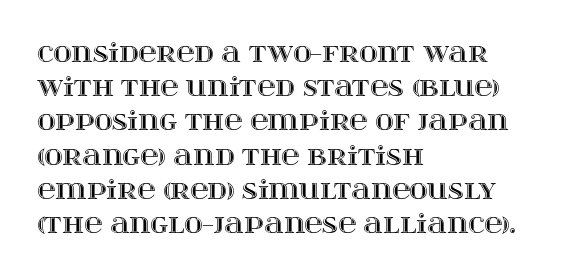
Q: Is the text italic (slanted)? A: No, it is upright.
Q: Is the text underlined? A: No.
Q: How is the paragraph aligned? A: Left-aligned.
Q: Is the spacing between letters normal or unusually wide? A: Normal.
Q: Is the spacing between lines tight, normal or loose? A: Normal.
